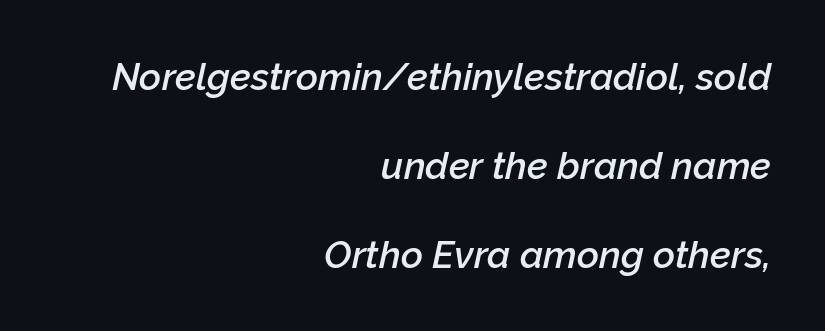
{"italic": "yes", "lean": "right", "slant_degrees": 12, "bold": "semi", "weight": "semibold", "width": "normal", "stroke_contrast": "low", "x_height": "medium", "monospaced": "no", "underline": "no", "align": "right", "line_spacing": "loose", "line_spacing_ratio": 2.34, "letter_spacing": "normal", "letter_spacing_em": 0.0, "glyph_px": 38}
